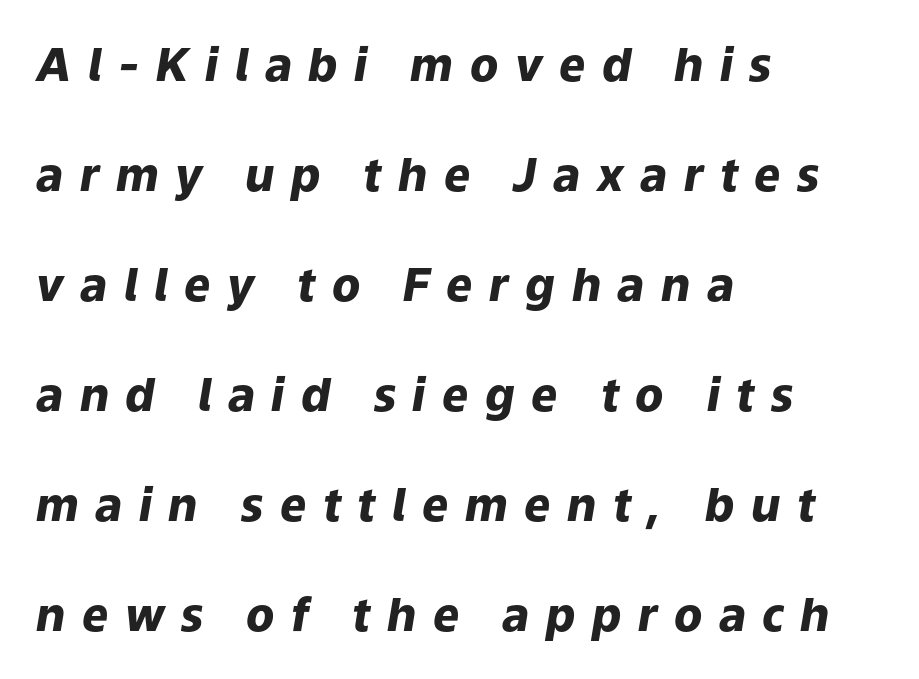
The image shows 46 px heavy type, italic (leaning right); set left-aligned, loose line spacing (2.39x), unusually wide letter spacing (+0.36 em), not underlined; low stroke contrast and a medium x-height.
